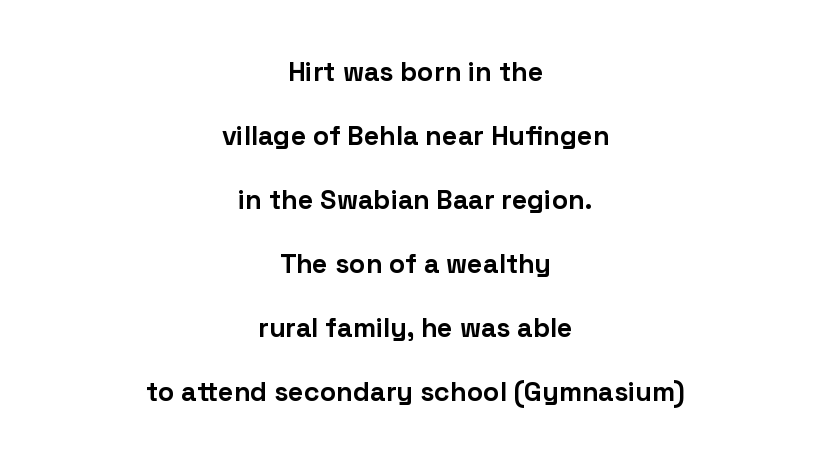
The image shows 27 px bold type, upright; set centered, loose line spacing (2.37x), normal letter spacing, not underlined.
